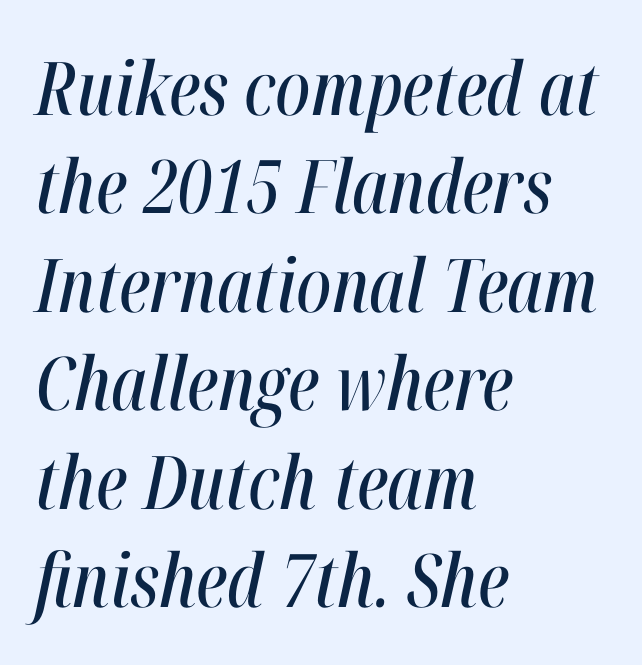
Compared with typical body copy, the letter spacing here is the same. Plain, unruled lines of type. Alignment: flush left. Rows of type keep a routine distance in the vertical direction. A typesetter would mark this as italic.
